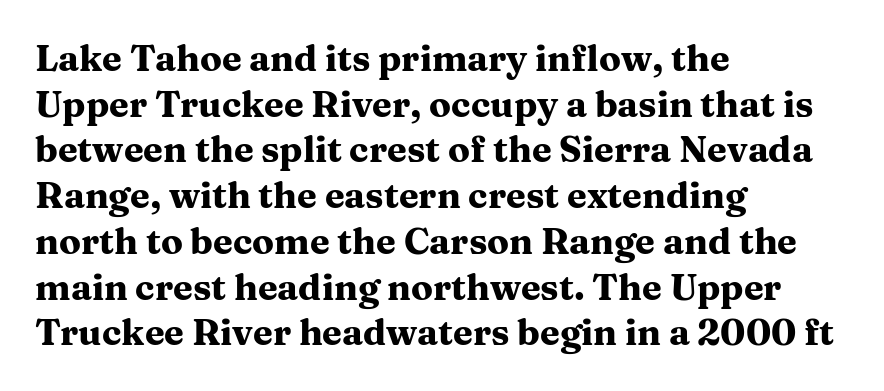
Character widths vary here, with narrow letters taking less room than wide ones. Is the type bold? Yes — the strokes are clearly thick and heavy. What kind of face is this? One with serifs. Quick note: not italic, upright. Here the glyphs are tracked normally, forming tight word shapes. Rule under the text: the space is simply empty.
